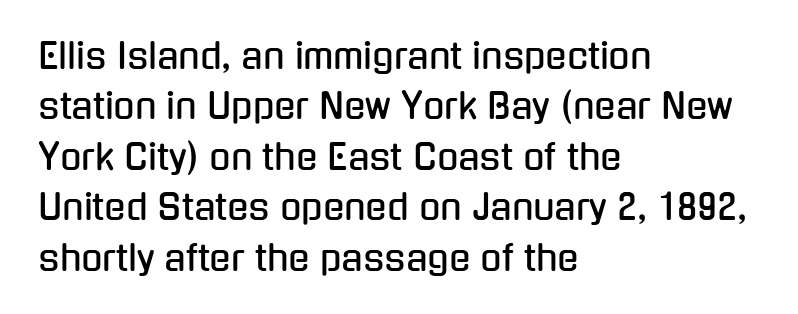
{"serif": "no", "italic": "no", "width": "condensed", "stroke_contrast": "low", "x_height": "medium", "monospaced": "no", "underline": "no", "align": "left", "line_spacing": "normal", "line_spacing_ratio": 1.44, "letter_spacing": "normal", "letter_spacing_em": 0.0, "glyph_px": 35}
